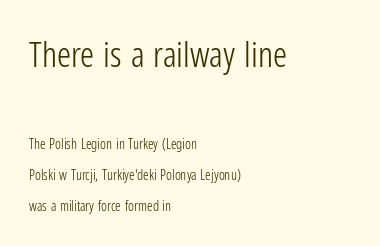
The image shows 35 px light, condensed sans-serif type, upright; set left-aligned, loose line spacing (2.21x), normal letter spacing, not underlined; the first (top) block is 2.5x larger; low stroke contrast and a medium x-height.
